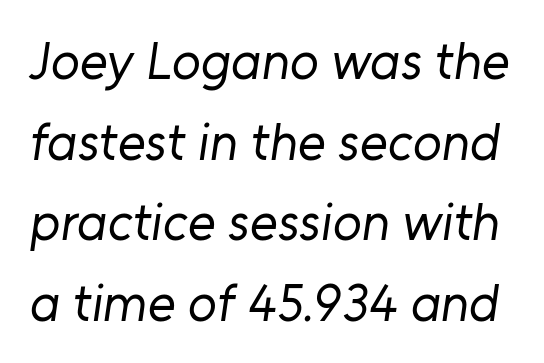
Q: Is the text bold? A: No.
Q: Is the typeface a serif or a sans-serif typeface? A: Sans-serif.
Q: Is the text underlined? A: No.
Q: Is the spacing between letters normal or unusually wide? A: Normal.
Q: Is the spacing between lines tight, normal or loose? A: Normal.
Q: Width (condensed, normal, or wide)? A: Normal.
Q: Stroke contrast? A: Low.
Q: x-height? A: Medium.
Q: Monospaced? A: No.
